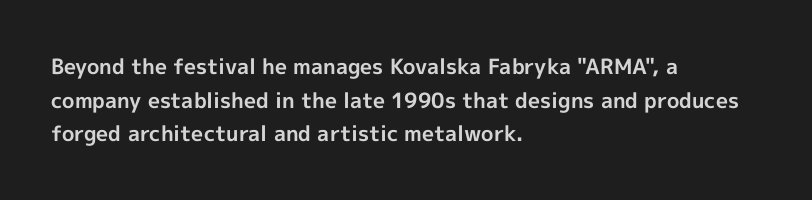
{"italic": "no", "bold": "yes", "underline": "no", "align": "left", "line_spacing": "normal", "line_spacing_ratio": 1.6, "letter_spacing": "normal", "letter_spacing_em": 0.0, "glyph_px": 21}
